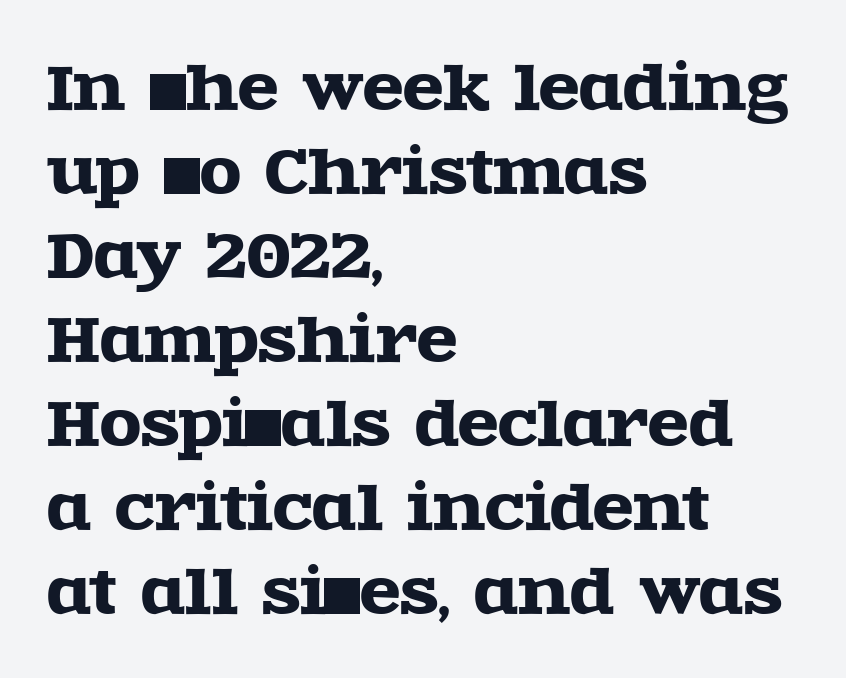
A typesetter would call this proportional, since set widths differ per character. A typesetter would call this zero additional tracking. Every row of glyphs begins at an identical x-position on the left. The strip under each line holds only bare page. Look at the bottom of the vertical strokes: they flare into serifs here. It's the straight-up-and-down kind of type.
